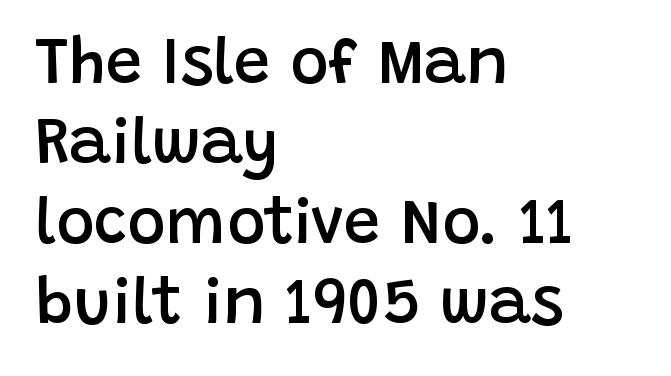
Q: Is the text bold? A: Semi-bold.
Q: Is the text italic (slanted)? A: No, it is upright.
Q: Is the typeface a serif or a sans-serif typeface? A: Sans-serif.
Q: Is the text underlined? A: No.
Q: How is the paragraph aligned? A: Left-aligned.
Q: Is the spacing between letters normal or unusually wide? A: Normal.
Q: Width (condensed, normal, or wide)? A: Normal.
Q: Stroke contrast? A: Low.
Q: x-height? A: Large.
Q: Monospaced? A: No.
